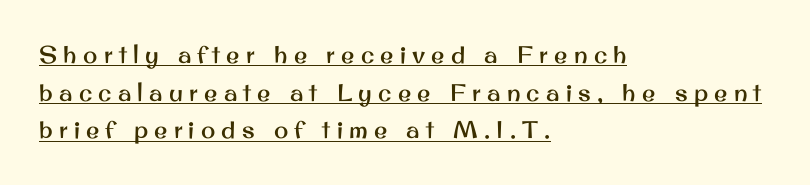
{"italic": "no", "underline": "yes", "align": "left", "line_spacing": "normal", "line_spacing_ratio": 1.57, "letter_spacing": "wide", "letter_spacing_em": 0.26, "glyph_px": 24}
